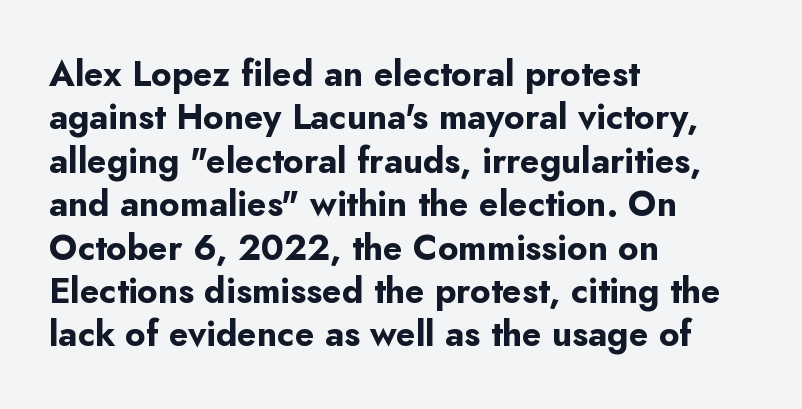
Q: Is the text bold? A: Yes.
Q: Is the text italic (slanted)? A: No, it is upright.
Q: Is the typeface a serif or a sans-serif typeface? A: Sans-serif.
Q: Is the text underlined? A: No.
Q: How is the paragraph aligned? A: Left-aligned.
Q: Is the spacing between letters normal or unusually wide? A: Normal.
Q: Width (condensed, normal, or wide)? A: Normal.
Q: Stroke contrast? A: Low.
Q: x-height? A: Small.
Q: Monospaced? A: No.
